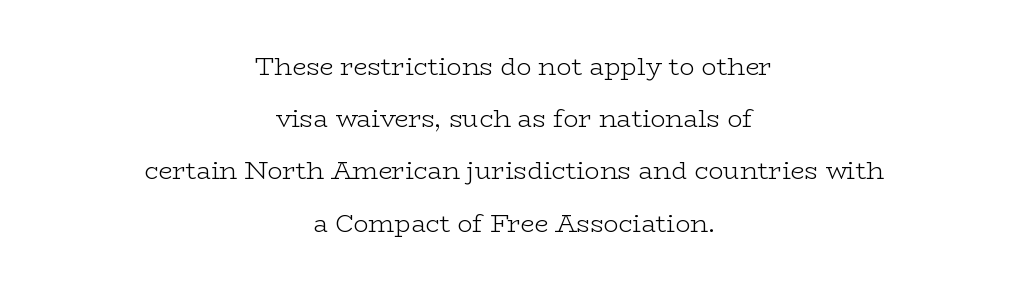
{"italic": "no", "bold": "no", "underline": "no", "align": "center", "line_spacing": "loose", "line_spacing_ratio": 2.09, "letter_spacing": "normal", "letter_spacing_em": 0.0, "glyph_px": 25}
